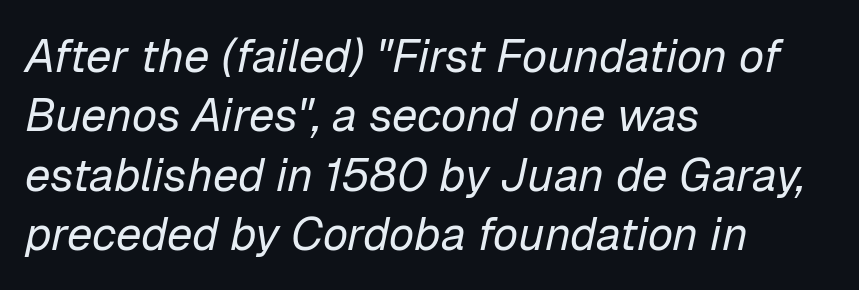
{"italic": "yes", "lean": "right", "slant_degrees": 12, "bold": "no", "weight": "regular", "width": "normal", "stroke_contrast": "low", "x_height": "medium", "monospaced": "no", "underline": "no", "align": "left", "line_spacing": "normal", "line_spacing_ratio": 1.29, "letter_spacing": "normal", "letter_spacing_em": 0.0, "glyph_px": 46}
